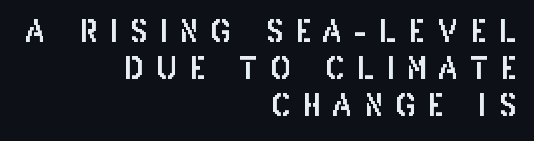
The image shows 31 px condensed sans-serif type, upright; set right-aligned, line spacing 1.2x, unusually wide letter spacing (+0.4 em), not underlined; low stroke contrast and a large x-height.
